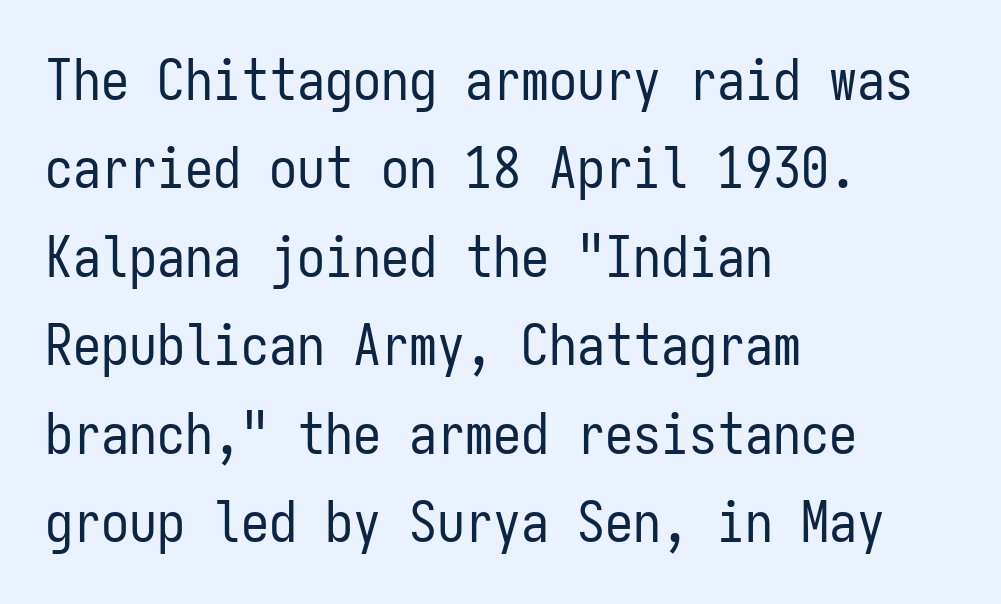
Fixed-width glyphs throughout — classic coding-font behaviour. The passage shown is not bold in any degree. A bare baseline throughout the passage. Rendered with straight, roman letterforms. Observe the ordinary spacing: letters are neighbours, not strangers. Observe the absence of serifs on each vertical stroke in this sample.
